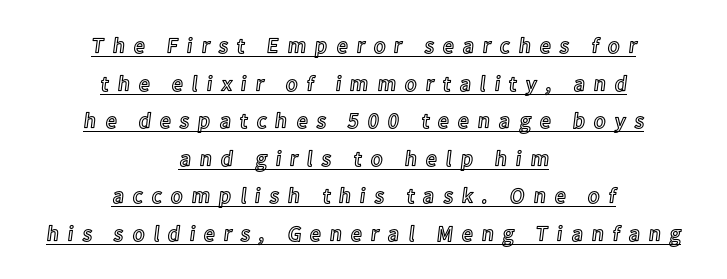
The image shows 22 px text type; set centered, line spacing 1.71x, unusually wide letter spacing (+0.4 em), underlined.
